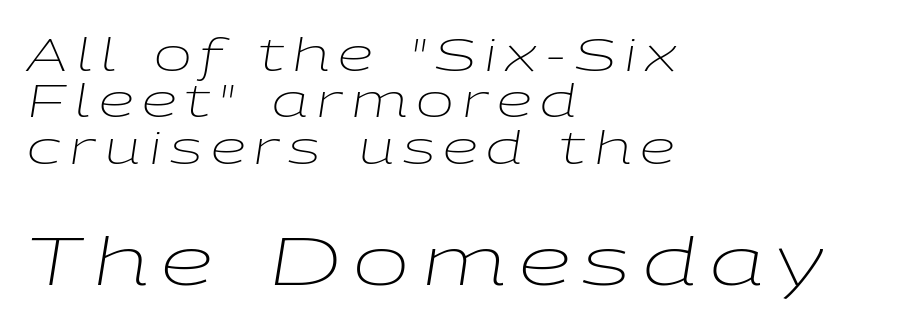
Q: Is the text bold? A: No.
Q: Is the text italic (slanted)? A: Yes, it leans right by about 9 degrees.
Q: Is the text underlined? A: No.
Q: How is the paragraph aligned? A: Left-aligned.
Q: Is the spacing between lines tight, normal or loose? A: Tight.
Q: Which block of text is set in a larger size, the first (top) or the second (bottom)? A: The second (bottom) one.
Q: Width (condensed, normal, or wide)? A: Wide.
Q: Stroke contrast? A: Low.
Q: x-height? A: Medium.
Q: Monospaced? A: No.
